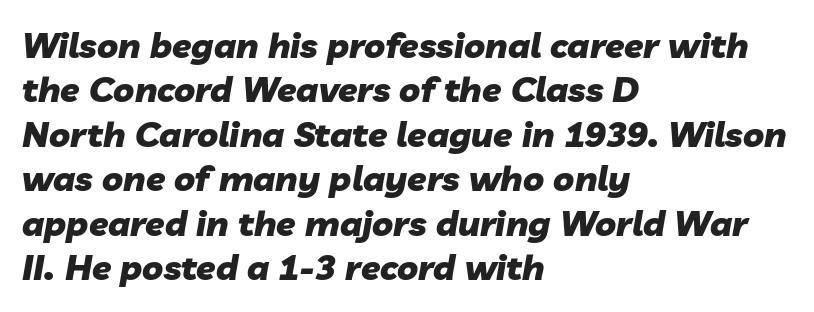
Bare-footed words on every line. Is this a fixed-width face? No — the glyphs have proportional, varying widths. Emphasis by weight is at full strength: bold. The passage shown leans; its letterforms are oblique. Evenly set lines give the paragraph a standard silhouette. You could call the tracking neutral — neither tight nor loose.
